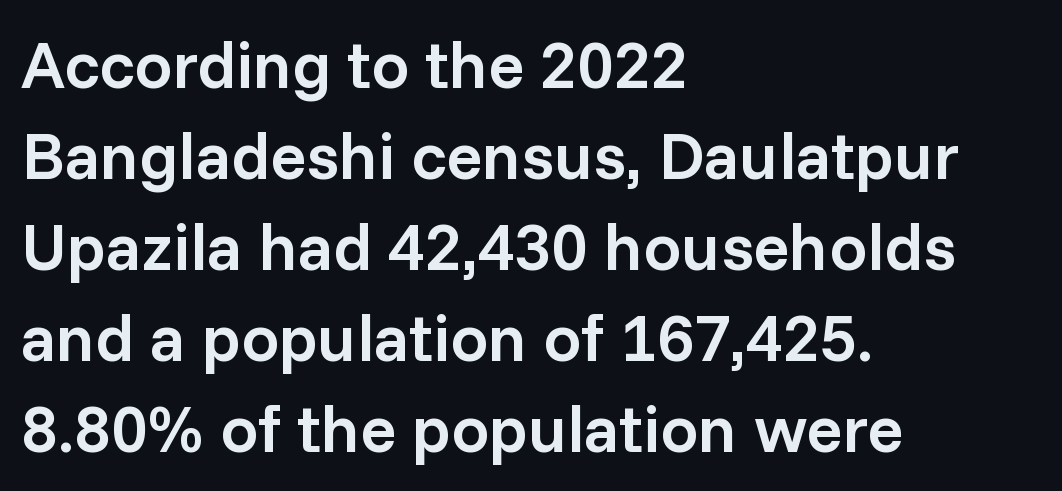
The image shows 67 px semibold sans-serif type, upright; set left-aligned, normal line spacing (1.36x), normal letter spacing, not underlined; low stroke contrast and a medium x-height.
